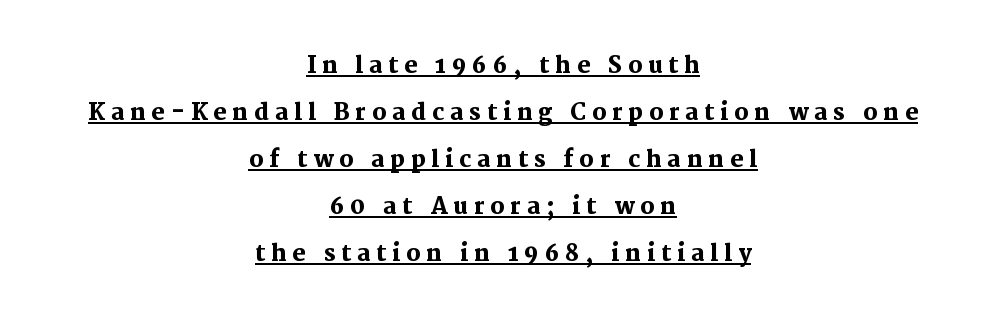
{"italic": "no", "bold": "yes", "underline": "yes", "align": "center", "line_spacing": "loose", "line_spacing_ratio": 2.14, "letter_spacing": "wide", "letter_spacing_em": 0.27, "glyph_px": 22}
